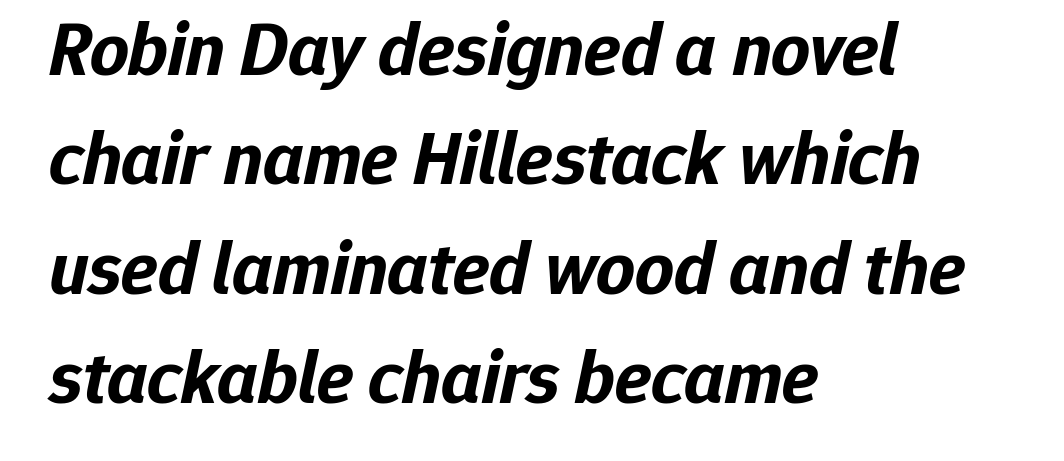
Q: Is the text bold? A: Yes.
Q: Is the text italic (slanted)? A: Yes, it leans right by about 12 degrees.
Q: Is the text underlined? A: No.
Q: How is the paragraph aligned? A: Left-aligned.
Q: Is the spacing between letters normal or unusually wide? A: Normal.
Q: Is the spacing between lines tight, normal or loose? A: Normal.
Q: Width (condensed, normal, or wide)? A: Normal.
Q: Stroke contrast? A: Low.
Q: x-height? A: Medium.
Q: Monospaced? A: No.
